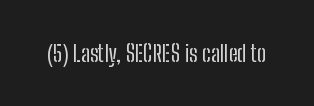
{"italic": "no", "bold": "no", "underline": "no", "letter_spacing": "normal", "letter_spacing_em": 0.0, "glyph_px": 23}
